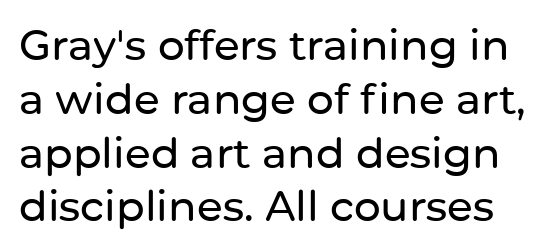
{"serif": "no", "italic": "no", "width": "normal", "stroke_contrast": "low", "x_height": "medium", "monospaced": "no", "underline": "no", "line_spacing": "normal", "line_spacing_ratio": 1.28, "letter_spacing": "normal", "letter_spacing_em": 0.0, "glyph_px": 42}
